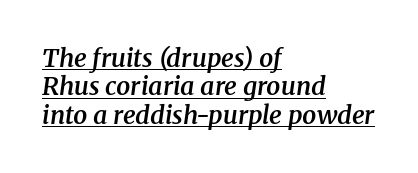
Q: Is the text bold? A: Semi-bold.
Q: Is the text italic (slanted)? A: Yes, it leans right by about 8 degrees.
Q: Is the text underlined? A: Yes.
Q: How is the paragraph aligned? A: Left-aligned.
Q: Is the spacing between letters normal or unusually wide? A: Normal.
Q: Is the spacing between lines tight, normal or loose? A: Tight.
